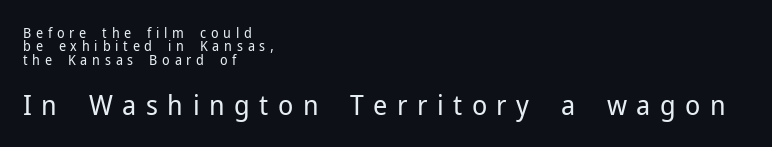
The typography opts for an upright posture over an oblique one. Letters rest on an invisible, unmarked baseline. This rendering employs a face without finishing strokes, i.e., a sans-serif. The more generous point size was reserved for the lower chunk. This rendering widens character spacing well past its baseline value.
